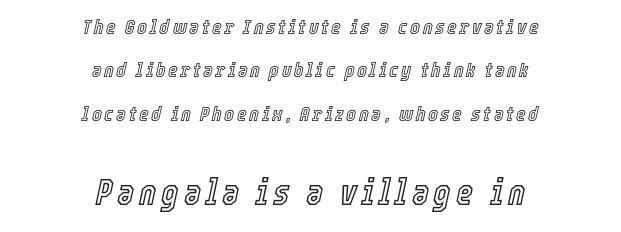
Q: Is the text italic (slanted)? A: Yes, it leans right by about 12 degrees.
Q: Is the text underlined? A: No.
Q: How is the paragraph aligned? A: Centered.
Q: Is the spacing between lines tight, normal or loose? A: Loose.
Q: Which block of text is set in a larger size, the first (top) or the second (bottom)? A: The second (bottom) one.
Q: Width (condensed, normal, or wide)? A: Condensed.
Q: x-height? A: Medium.
Q: Monospaced? A: No.
